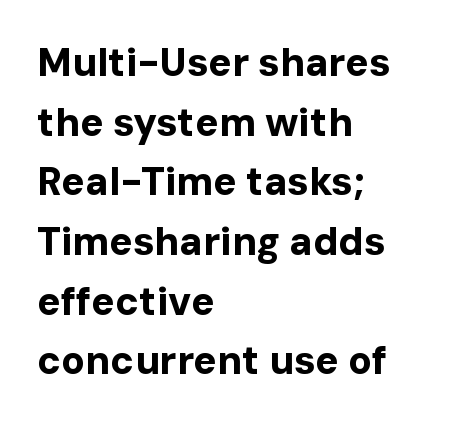
{"serif": "no", "italic": "no", "bold": "yes", "weight": "bold", "width": "normal", "stroke_contrast": "low", "x_height": "medium", "monospaced": "no", "underline": "no", "align": "left", "line_spacing": "normal", "line_spacing_ratio": 1.53, "letter_spacing": "normal", "letter_spacing_em": 0.0, "glyph_px": 39}
